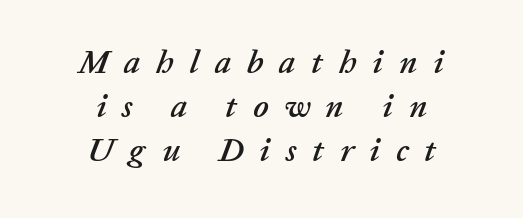
The image shows 33 px text type, italic (leaning right); set centered, normal line spacing (1.33x), unusually wide letter spacing (+0.48 em), not underlined; low stroke contrast and a medium x-height.
